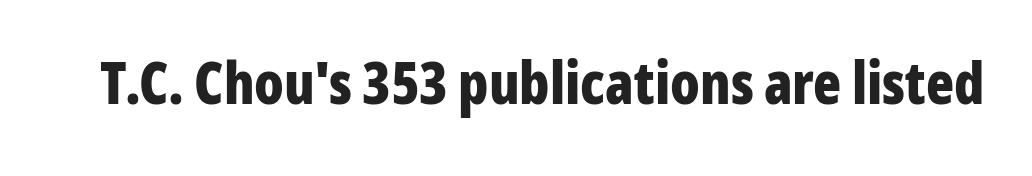
Q: Is the text bold? A: Yes.
Q: Is the text italic (slanted)? A: No, it is upright.
Q: Is the typeface a serif or a sans-serif typeface? A: Sans-serif.
Q: Is the text underlined? A: No.
Q: Is the spacing between letters normal or unusually wide? A: Normal.
Q: Width (condensed, normal, or wide)? A: Condensed.
Q: Stroke contrast? A: Low.
Q: x-height? A: Medium.
Q: Monospaced? A: No.
